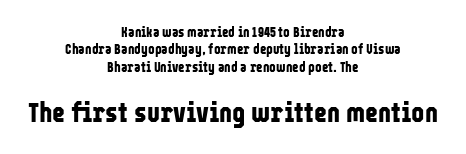
Between these two stacked blocks, the lower one wins on size. Pretty heavy lettering here — definitely bold. A typesetter would call this leading conventional body-copy spacing. Compared with typical body copy, the letter spacing here is the same.
